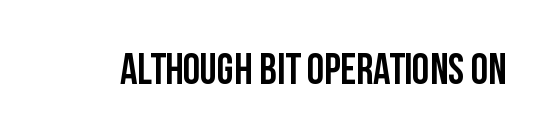
Q: Is the text italic (slanted)? A: No, it is upright.
Q: Is the typeface a serif or a sans-serif typeface? A: Sans-serif.
Q: Is the text underlined? A: No.
Q: Is the spacing between letters normal or unusually wide? A: Normal.
Q: Width (condensed, normal, or wide)? A: Condensed.
Q: Stroke contrast? A: Low.
Q: x-height? A: Large.
Q: Monospaced? A: No.
